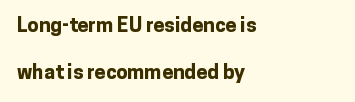
{"italic": "no", "bold": "yes", "underline": "no", "align": "left", "line_spacing": "loose", "line_spacing_ratio": 2.37, "letter_spacing": "normal", "letter_spacing_em": 0.0, "glyph_px": 20}
